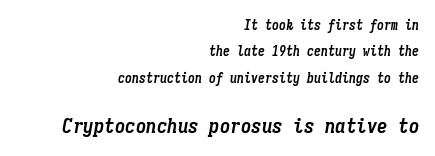
Q: Is the text bold? A: Yes.
Q: Is the text italic (slanted)? A: Yes, it leans right by about 9 degrees.
Q: Is the text underlined? A: No.
Q: How is the paragraph aligned? A: Right-aligned.
Q: Is the spacing between letters normal or unusually wide? A: Normal.
Q: Which block of text is set in a larger size, the first (top) or the second (bottom)? A: The second (bottom) one.
